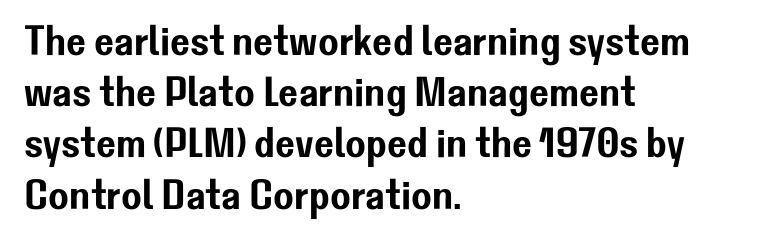
Q: Is the text italic (slanted)? A: No, it is upright.
Q: Is the typeface a serif or a sans-serif typeface? A: Sans-serif.
Q: Is the text underlined? A: No.
Q: How is the paragraph aligned? A: Left-aligned.
Q: Is the spacing between letters normal or unusually wide? A: Normal.
Q: Width (condensed, normal, or wide)? A: Normal.
Q: Stroke contrast? A: Low.
Q: x-height? A: Medium.
Q: Monospaced? A: No.
